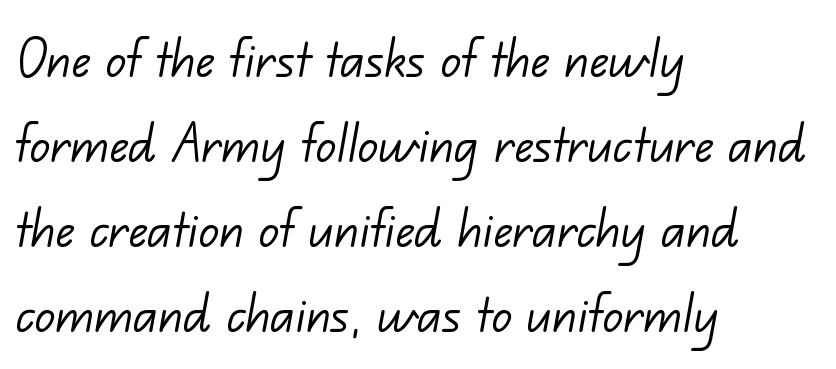
How are the letters spaced? Ordinarily, with no added tracking. Weight: regular or lighter. This sample has the flowing, uneven cadence of proportional lettering. The lines sit at an ordinary, default distance from one another. Are there feet on the stems? There aren't — it's a sans.
